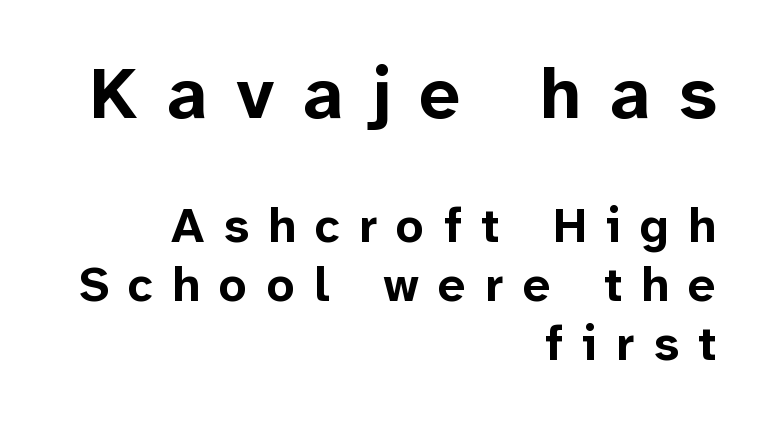
{"serif": "no", "italic": "no", "bold": "yes", "weight": "bold", "width": "normal", "stroke_contrast": "low", "x_height": "medium", "monospaced": "no", "underline": "no", "align": "right", "line_spacing_ratio": 1.21, "letter_spacing": "wide", "letter_spacing_em": 0.39, "larger_block": "first", "size_ratio": 1.49, "glyph_px": 73}
